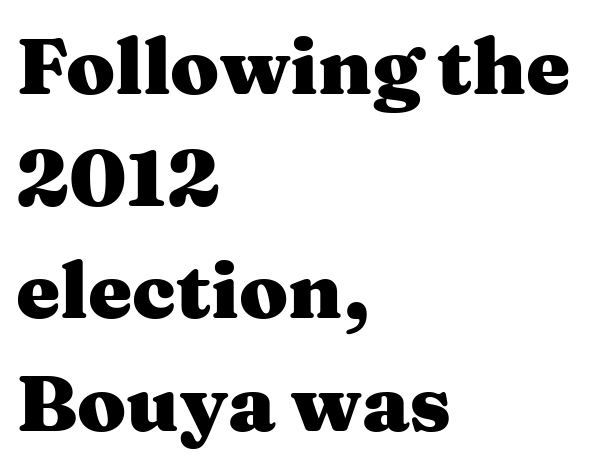
In terms of letterform style, serifs are clearly present. Compared with an ordinary text face, these strokes are far heavier — a full bold. This rendering leaves character spacing at its baseline value. Is this a fixed-width face? No — the glyphs have proportional, varying widths. Does the lettering tilt? It doesn't — this is upright.
